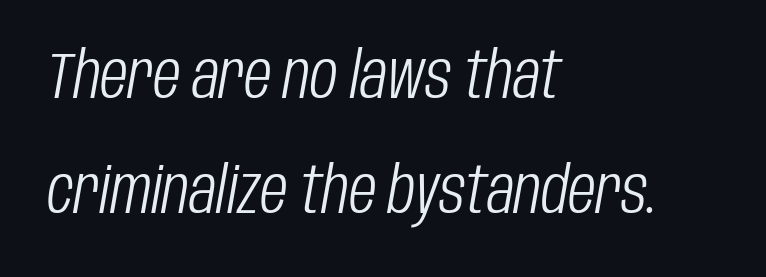
{"italic": "yes", "lean": "right", "slant_degrees": 10, "bold": "no", "weight": "light", "width": "condensed", "stroke_contrast": "low", "x_height": "large", "monospaced": "no", "underline": "no", "align": "left", "line_spacing_ratio": 1.8, "letter_spacing": "normal", "letter_spacing_em": 0.0, "glyph_px": 64}
